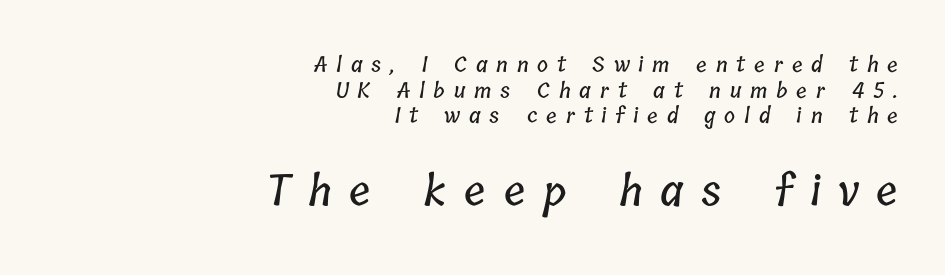
Q: Is the text underlined? A: No.
Q: How is the paragraph aligned? A: Right-aligned.
Q: Is the spacing between letters normal or unusually wide? A: Unusually wide.
Q: Which block of text is set in a larger size, the first (top) or the second (bottom)? A: The second (bottom) one.
Q: Width (condensed, normal, or wide)? A: Condensed.
Q: Stroke contrast? A: Low.
Q: x-height? A: Medium.
Q: Monospaced? A: No.
